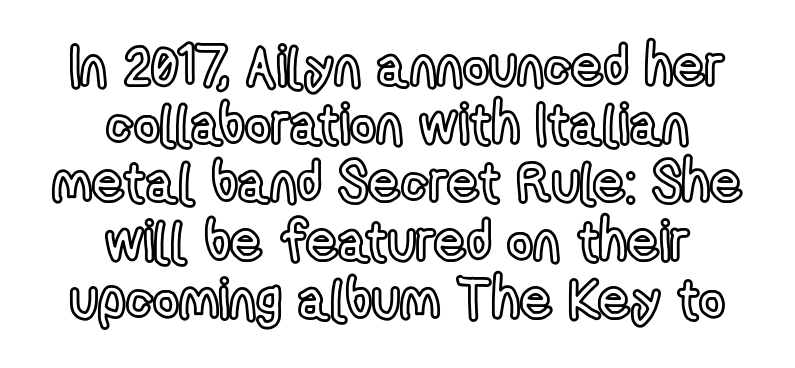
The tracking reads as untouched default to a designer's eye. Each line is balanced around a shared central axis. Lines of text with bare space underneath. The line-height multiplier appears low, near solid setting. Every stem runs plumb, perpendicular to the baseline.
